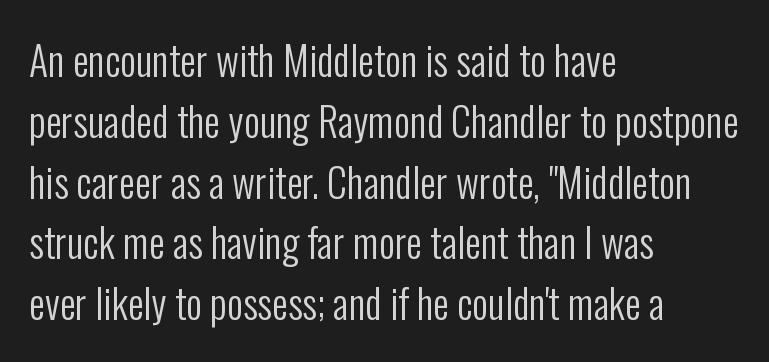
The image shows 40 px regular-weight, condensed sans-serif type, upright; set left-aligned, normal line spacing (1.52x), normal letter spacing, not underlined; low stroke contrast and a medium x-height.
